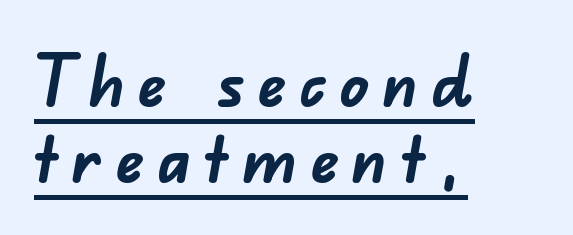
{"serif": "no", "bold": "yes", "weight": "semibold", "width": "normal", "stroke_contrast": "low", "x_height": "small", "monospaced": "no", "underline": "yes", "align": "left", "line_spacing": "tight", "line_spacing_ratio": 1.07, "glyph_px": 71}
